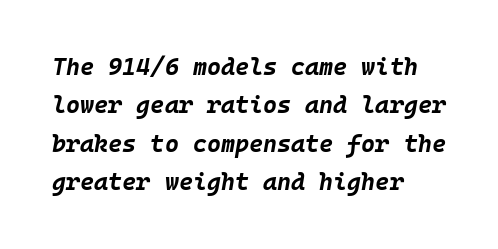
The image shows 24 px bold type, italic (leaning right); set left-aligned, normal line spacing (1.6x), normal letter spacing, not underlined.
